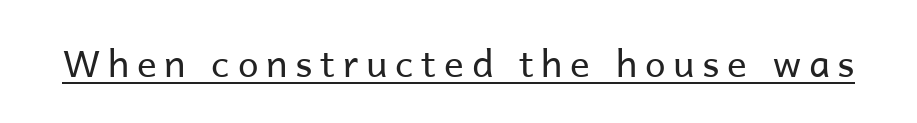
The image shows 37 px regular-weight sans-serif type, upright; set unusually wide letter spacing (+0.21 em), underlined; low stroke contrast and a medium x-height.
